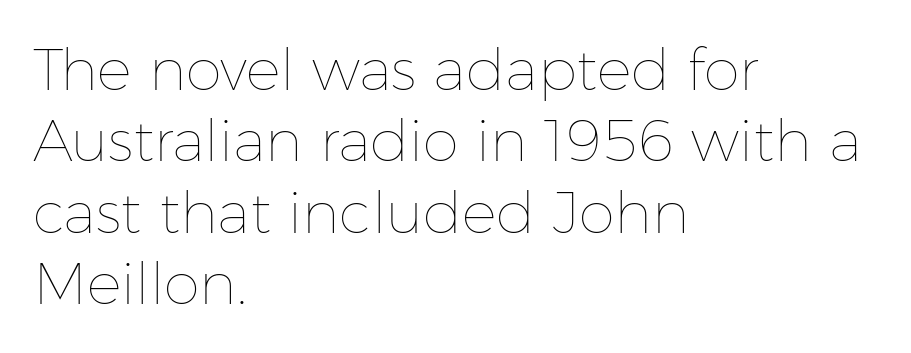
Q: Is the text bold? A: No.
Q: Is the text italic (slanted)? A: No, it is upright.
Q: Is the text underlined? A: No.
Q: How is the paragraph aligned? A: Left-aligned.
Q: Is the spacing between letters normal or unusually wide? A: Normal.
Q: Width (condensed, normal, or wide)? A: Normal.
Q: Stroke contrast? A: Low.
Q: x-height? A: Medium.
Q: Monospaced? A: No.
